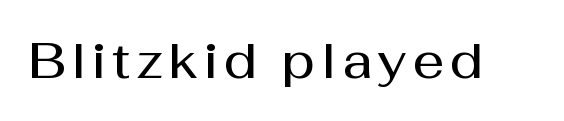
{"serif": "no", "italic": "no", "bold": "semi", "weight": "semibold", "width": "normal", "stroke_contrast": "medium", "x_height": "medium", "monospaced": "no", "underline": "no", "glyph_px": 49}
